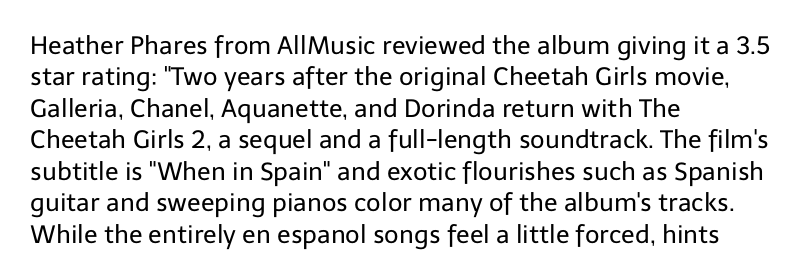
The image shows 25 px text type, upright; set left-aligned, normal line spacing (1.26x), normal letter spacing, not underlined.
